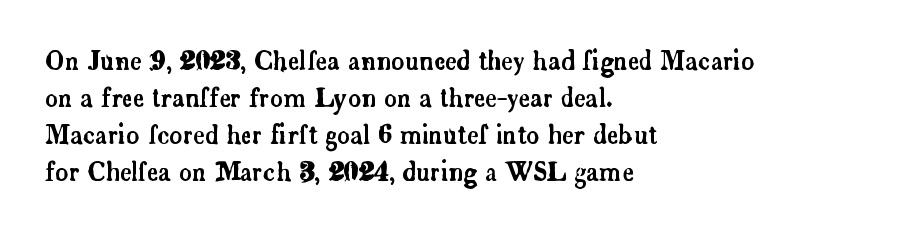
The space beneath each line is pristine and unruled. Compared with typical paragraphs, the rows here are spaced about the same. Notice how the passage keeps a crisp vertical edge on the left only. Short note: letters normally spaced.
